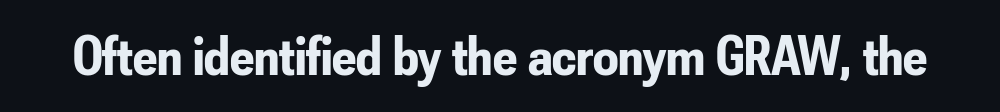
{"serif": "no", "italic": "no", "bold": "yes", "weight": "bold", "width": "condensed", "stroke_contrast": "low", "x_height": "small", "monospaced": "no", "underline": "no", "letter_spacing": "normal", "letter_spacing_em": 0.0, "glyph_px": 56}
